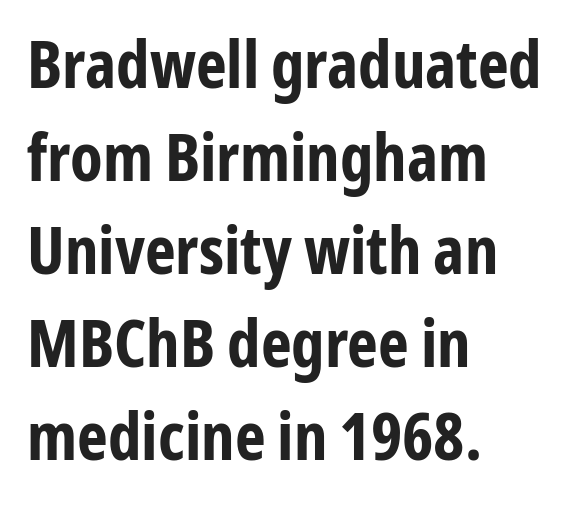
Q: Is the text bold? A: Yes.
Q: Is the text italic (slanted)? A: No, it is upright.
Q: Is the typeface a serif or a sans-serif typeface? A: Sans-serif.
Q: Is the text underlined? A: No.
Q: How is the paragraph aligned? A: Left-aligned.
Q: Is the spacing between letters normal or unusually wide? A: Normal.
Q: Is the spacing between lines tight, normal or loose? A: Normal.
Q: Width (condensed, normal, or wide)? A: Condensed.
Q: Stroke contrast? A: Low.
Q: x-height? A: Medium.
Q: Monospaced? A: No.
